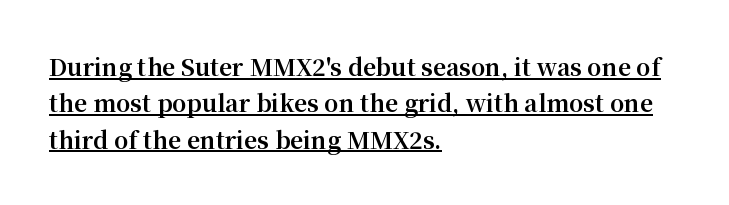
Q: Is the text bold? A: Yes.
Q: Is the text italic (slanted)? A: No, it is upright.
Q: Is the text underlined? A: Yes.
Q: How is the paragraph aligned? A: Left-aligned.
Q: Is the spacing between letters normal or unusually wide? A: Normal.
Q: Is the spacing between lines tight, normal or loose? A: Normal.
